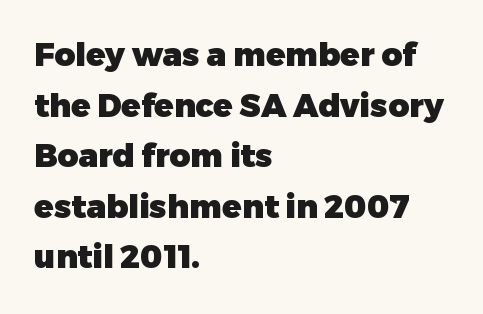
The image shows 32 px heavy sans-serif type, upright; set left-aligned, normal line spacing (1.58x), normal letter spacing, not underlined; low stroke contrast and a medium x-height.
